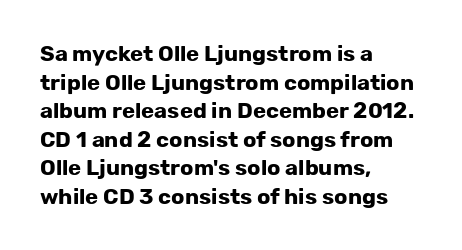
Q: Is the text bold? A: Yes.
Q: Is the text italic (slanted)? A: No, it is upright.
Q: Is the text underlined? A: No.
Q: How is the paragraph aligned? A: Left-aligned.
Q: Is the spacing between letters normal or unusually wide? A: Normal.
Q: Is the spacing between lines tight, normal or loose? A: Normal.
